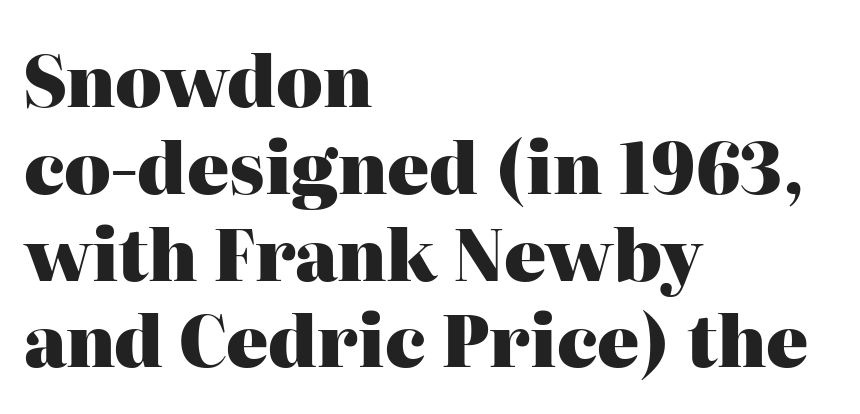
Q: Is the text bold? A: Yes.
Q: Is the text italic (slanted)? A: No, it is upright.
Q: Is the typeface a serif or a sans-serif typeface? A: Serif.
Q: Is the text underlined? A: No.
Q: How is the paragraph aligned? A: Left-aligned.
Q: Is the spacing between letters normal or unusually wide? A: Normal.
Q: Width (condensed, normal, or wide)? A: Normal.
Q: Stroke contrast? A: High.
Q: x-height? A: Medium.
Q: Monospaced? A: No.
